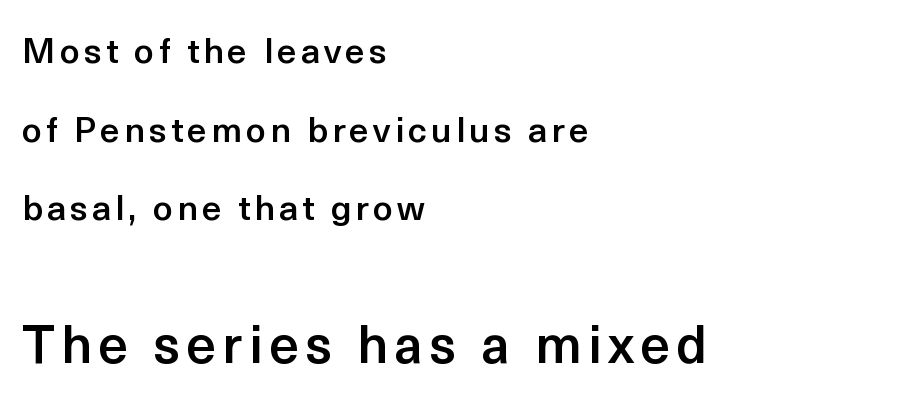
The designer gave the closing block more size than the opening block. Examine the stroke ends and you'll find no serifs. This sample uses an upright cut, with every glyph sitting square on the baseline. The specimen omits any rule beneath the text block's lines. Each letter keeps its own natural width here, so spacing adapts to shape.
